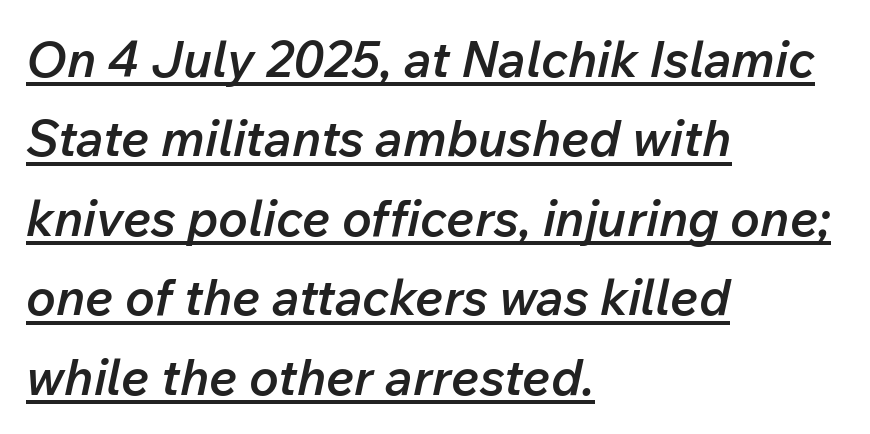
Q: Is the text bold? A: Semi-bold.
Q: Is the text italic (slanted)? A: Yes, it leans right by about 12 degrees.
Q: Is the text underlined? A: Yes.
Q: How is the paragraph aligned? A: Left-aligned.
Q: Is the spacing between letters normal or unusually wide? A: Normal.
Q: Is the spacing between lines tight, normal or loose? A: Normal.
Q: Width (condensed, normal, or wide)? A: Normal.
Q: Stroke contrast? A: Low.
Q: x-height? A: Medium.
Q: Monospaced? A: No.
